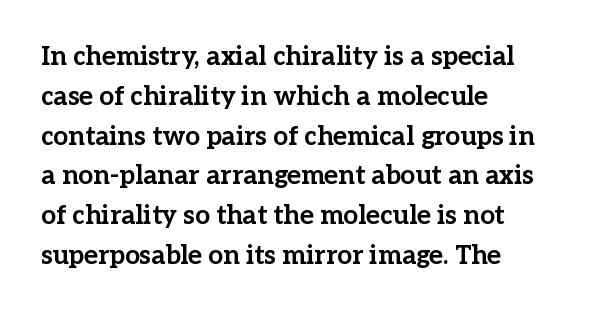
Q: Is the text bold? A: Yes.
Q: Is the text italic (slanted)? A: No, it is upright.
Q: Is the text underlined? A: No.
Q: How is the paragraph aligned? A: Left-aligned.
Q: Is the spacing between letters normal or unusually wide? A: Normal.
Q: Is the spacing between lines tight, normal or loose? A: Normal.
